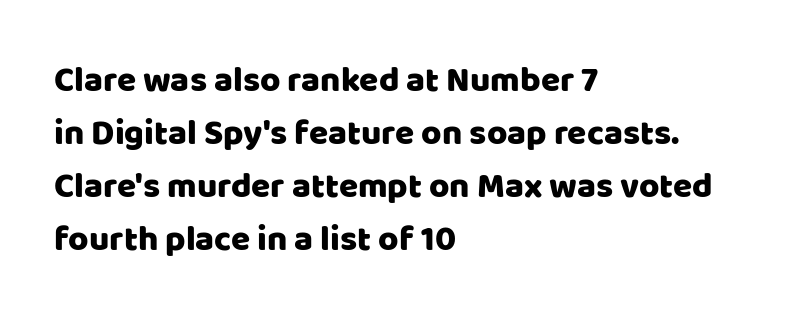
Q: Is the text italic (slanted)? A: No, it is upright.
Q: Is the typeface a serif or a sans-serif typeface? A: Sans-serif.
Q: Is the text underlined? A: No.
Q: How is the paragraph aligned? A: Left-aligned.
Q: Is the spacing between letters normal or unusually wide? A: Normal.
Q: Is the spacing between lines tight, normal or loose? A: Normal.
Q: Width (condensed, normal, or wide)? A: Normal.
Q: Stroke contrast? A: Low.
Q: x-height? A: Large.
Q: Monospaced? A: No.
